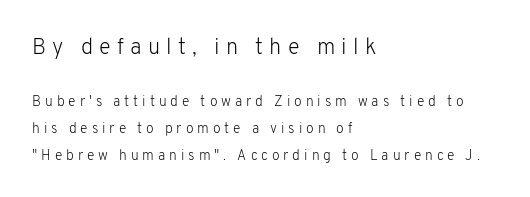
The image shows 22 px text type, upright; set left-aligned, loose line spacing (1.93x), unusually wide letter spacing (+0.28 em), not underlined; the first (top) block is 1.57x larger.
